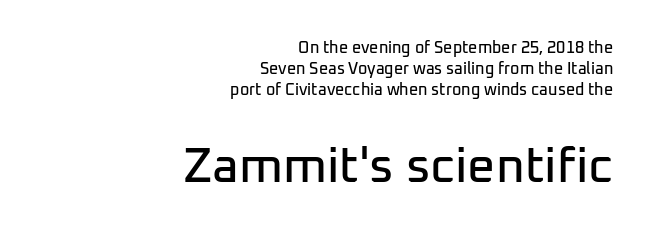
{"serif": "no", "italic": "no", "width": "normal", "stroke_contrast": "low", "x_height": "medium", "monospaced": "no", "underline": "no", "align": "right", "line_spacing": "normal", "line_spacing_ratio": 1.32, "letter_spacing": "normal", "letter_spacing_em": 0.0, "larger_block": "second", "size_ratio": 3.06, "glyph_px": 49}
